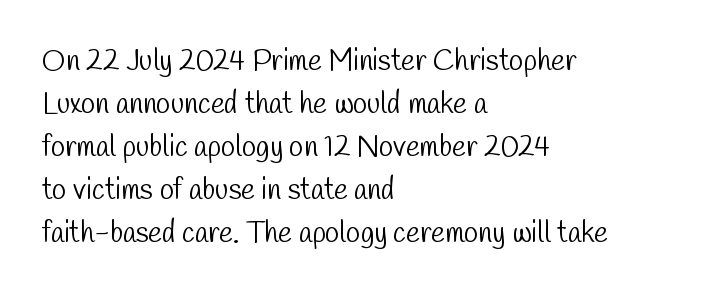
Q: Is the text bold? A: No.
Q: Is the typeface a serif or a sans-serif typeface? A: Sans-serif.
Q: Is the text underlined? A: No.
Q: How is the paragraph aligned? A: Left-aligned.
Q: Is the spacing between letters normal or unusually wide? A: Normal.
Q: Is the spacing between lines tight, normal or loose? A: Normal.
Q: Width (condensed, normal, or wide)? A: Condensed.
Q: Stroke contrast? A: Low.
Q: x-height? A: Medium.
Q: Monospaced? A: No.
